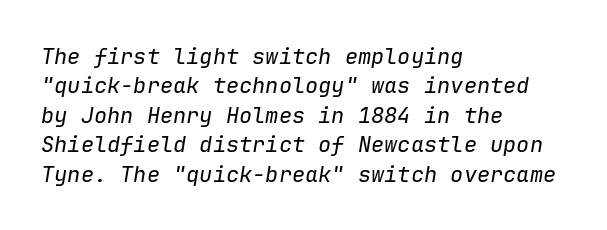
The image shows 22 px text type, italic (leaning right); set left-aligned, normal line spacing (1.34x), normal letter spacing, not underlined.
